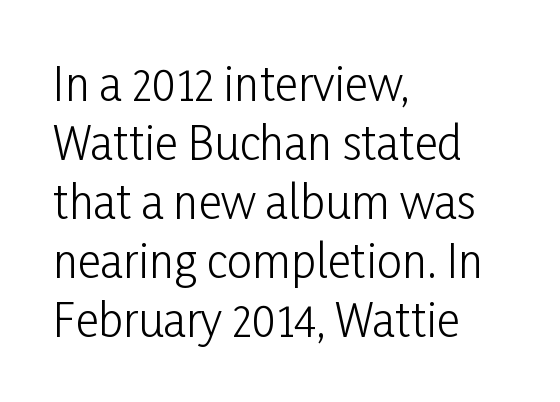
The image shows 45 px light, condensed sans-serif type, upright; set left-aligned, normal line spacing (1.31x), normal letter spacing, not underlined; low stroke contrast and a medium x-height.
